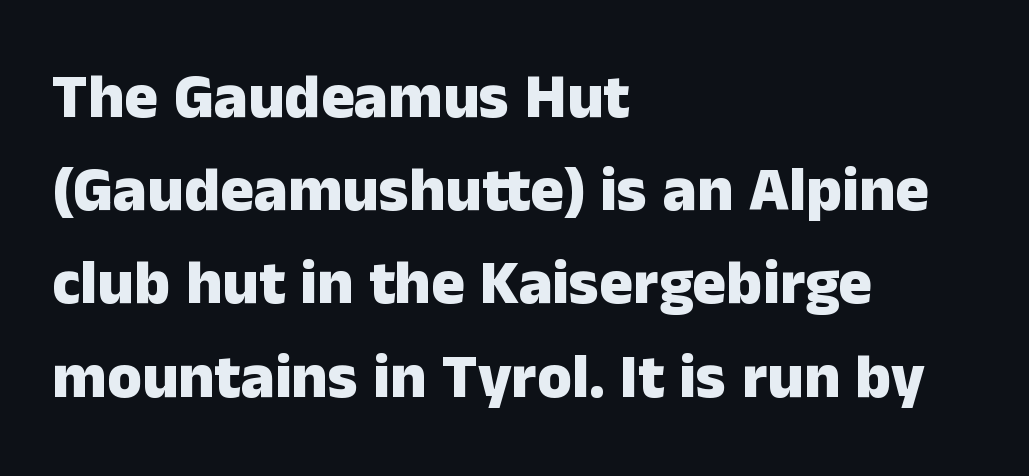
Its strokes are broad and dark, the hallmark of bold type. Look at the bottom of the vertical strokes: they stop flat, with no serifs. Every character sits straight up, as roman type does. There is no visible air inserted between adjacent glyphs.
